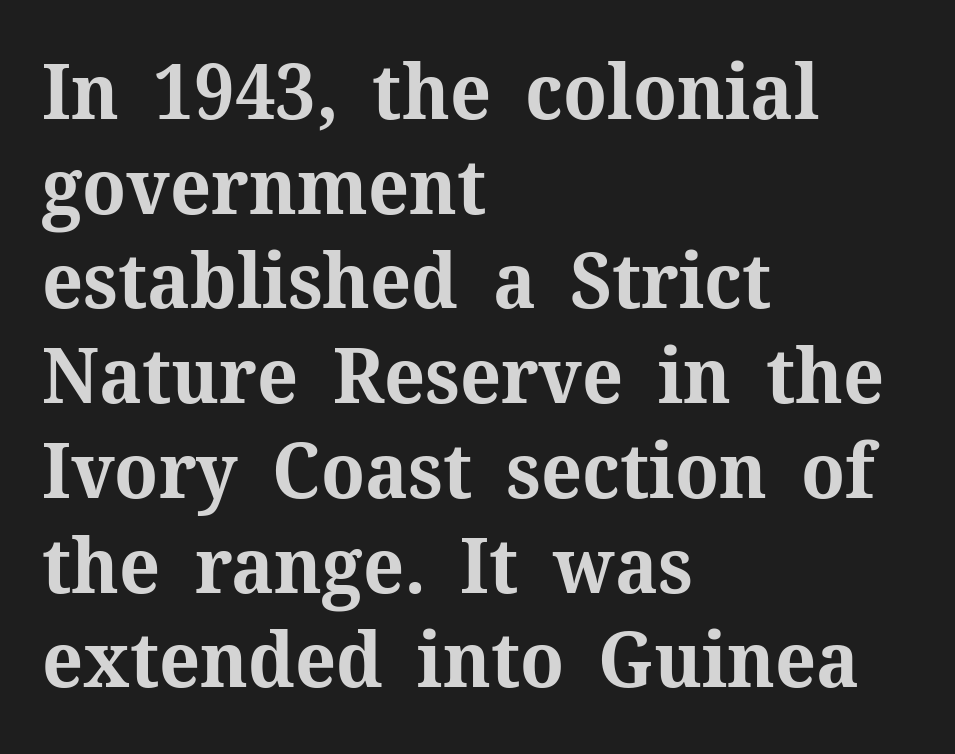
{"serif": "yes", "italic": "no", "bold": "yes", "weight": "bold", "width": "normal", "stroke_contrast": "medium", "x_height": "medium", "monospaced": "no", "underline": "no", "align": "left", "line_spacing_ratio": 1.23, "letter_spacing": "normal", "letter_spacing_em": 0.0, "glyph_px": 77}
